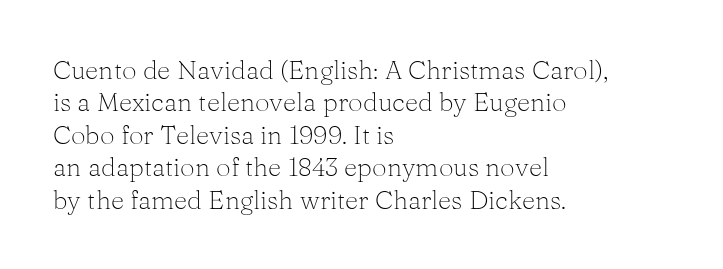
Line spacing here is normal. Nobody touched the tracking dial on this one. Quick note: underline off. Designer's note — italics off, roman on. The lines are quadded left.
